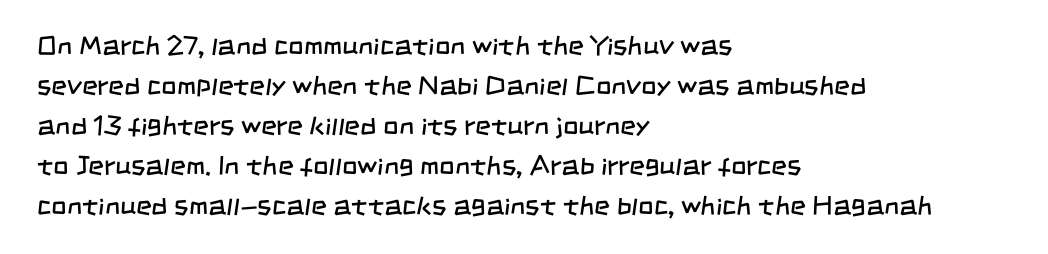
The image shows 27 px text type; set left-aligned, normal line spacing (1.48x), normal letter spacing, not underlined.
